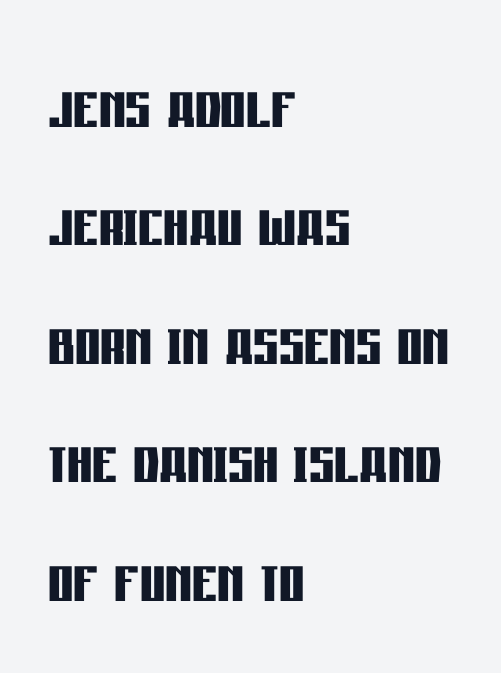
Has an underline been added? It has not. Nobody touched the tracking dial on this one. Posture: upright roman. The text block is weighted toward the left margin, trailing off unevenly rightward. What kind of face is this? One without serifs — a sans. Here the designer chose a conventional face with non-uniform glyph widths.
